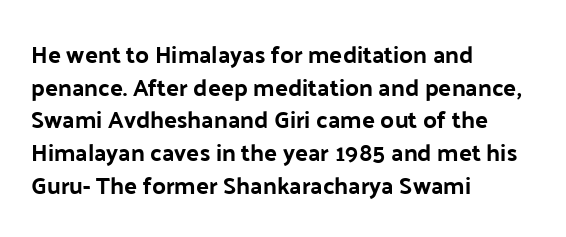
Q: Is the text bold? A: Yes.
Q: Is the text italic (slanted)? A: No, it is upright.
Q: Is the text underlined? A: No.
Q: How is the paragraph aligned? A: Left-aligned.
Q: Is the spacing between letters normal or unusually wide? A: Normal.
Q: Is the spacing between lines tight, normal or loose? A: Normal.
